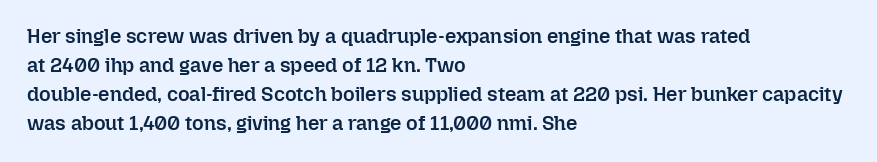
The typography opts for an upright posture over an oblique one. Descenders hang freely into open space. These lines sit exactly where default settings would place them. Stroke thickness is moderately raised; the sample reads as semibold. What stands out about the letter spacing? Nothing — it is the standard amount.
